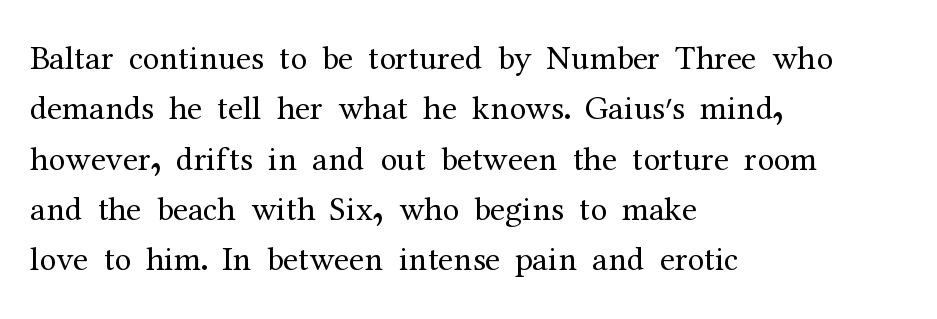
Q: Is the text bold? A: No.
Q: Is the text italic (slanted)? A: No, it is upright.
Q: Is the typeface a serif or a sans-serif typeface? A: Serif.
Q: Is the text underlined? A: No.
Q: How is the paragraph aligned? A: Left-aligned.
Q: Is the spacing between letters normal or unusually wide? A: Normal.
Q: Is the spacing between lines tight, normal or loose? A: Normal.
Q: Width (condensed, normal, or wide)? A: Normal.
Q: Stroke contrast? A: Medium.
Q: x-height? A: Medium.
Q: Monospaced? A: No.
